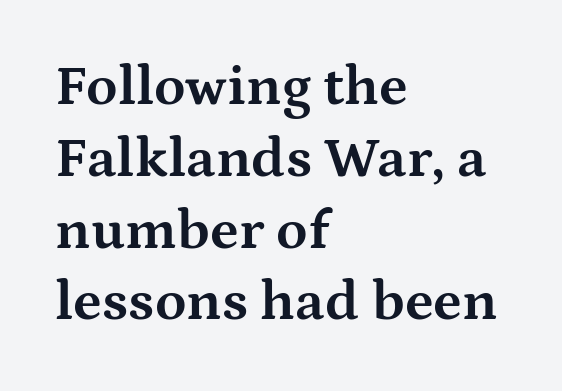
The image shows 57 px bold, wide serif type, upright; set left-aligned, normal line spacing (1.26x), normal letter spacing, not underlined; medium stroke contrast and a medium x-height.
